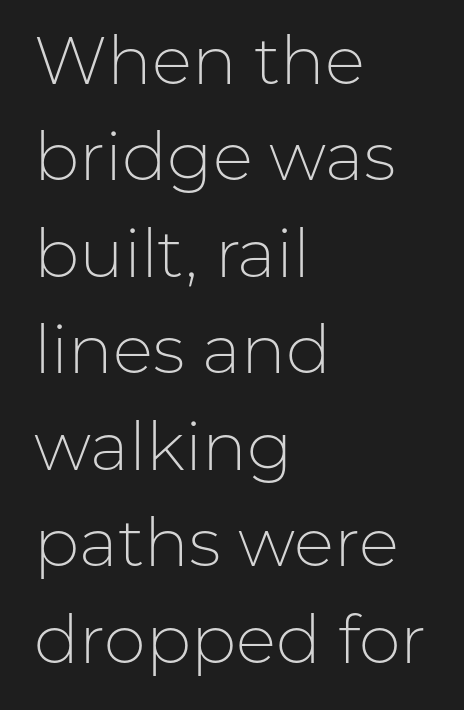
The image shows 67 px light sans-serif type, upright; set left-aligned, normal line spacing (1.44x), normal letter spacing, not underlined; low stroke contrast and a medium x-height.
